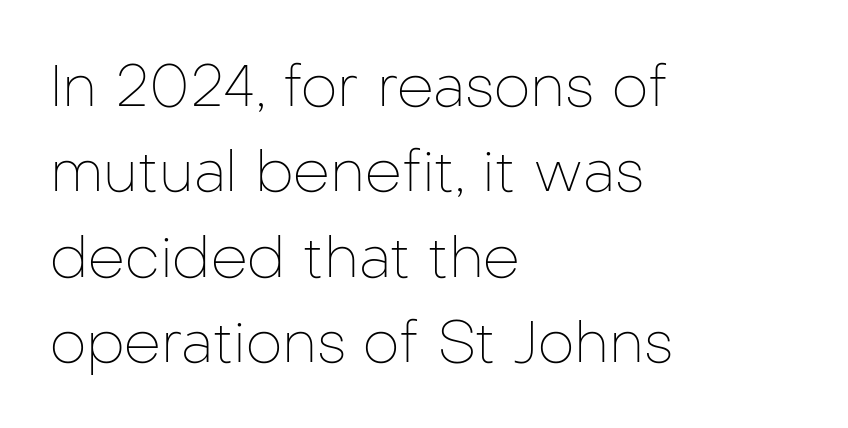
Check the space under the baseline: it is left empty. Does the leading feel generous? No, just average. In terms of letterform style, serifs are entirely absent. Is the letter spacing exaggerated? No — it looks like the ordinary default. Each letter keeps its own natural width here, so spacing adapts to shape. Teacher's note: observe the even left margin — that is flush-left alignment.
